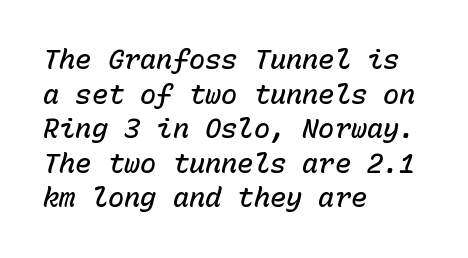
{"italic": "yes", "lean": "right", "slant_degrees": 15, "bold": "semi", "underline": "no", "align": "left", "line_spacing": "normal", "line_spacing_ratio": 1.28, "letter_spacing": "normal", "letter_spacing_em": 0.0, "glyph_px": 27}
